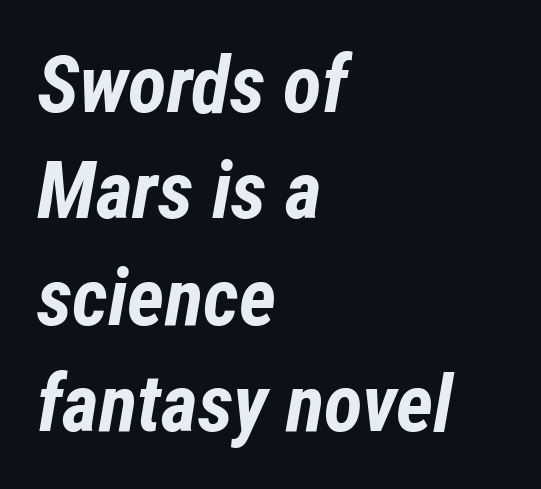
{"italic": "yes", "lean": "right", "slant_degrees": 12, "bold": "yes", "weight": "bold", "width": "condensed", "stroke_contrast": "low", "x_height": "medium", "monospaced": "no", "underline": "no", "align": "left", "line_spacing": "normal", "line_spacing_ratio": 1.33, "letter_spacing": "normal", "letter_spacing_em": 0.0, "glyph_px": 80}
